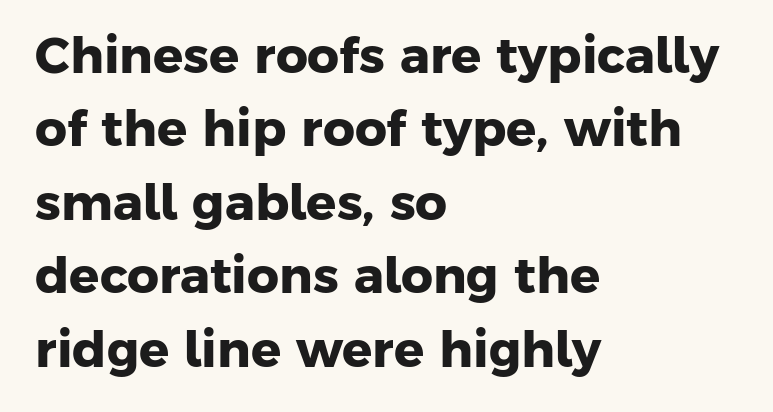
Q: Is the text bold? A: Yes.
Q: Is the typeface a serif or a sans-serif typeface? A: Sans-serif.
Q: Is the text underlined? A: No.
Q: How is the paragraph aligned? A: Left-aligned.
Q: Is the spacing between letters normal or unusually wide? A: Normal.
Q: Is the spacing between lines tight, normal or loose? A: Normal.
Q: Width (condensed, normal, or wide)? A: Normal.
Q: Stroke contrast? A: Low.
Q: x-height? A: Medium.
Q: Monospaced? A: No.
